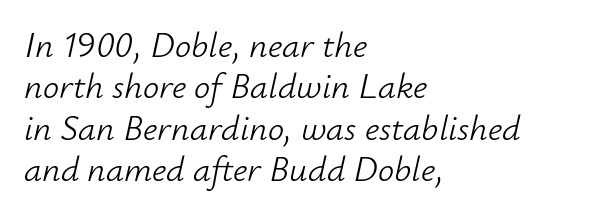
The image shows 36 px light type, italic (leaning right); set left-aligned, tight line spacing (1.15x), normal letter spacing, not underlined; low stroke contrast and a small x-height.
